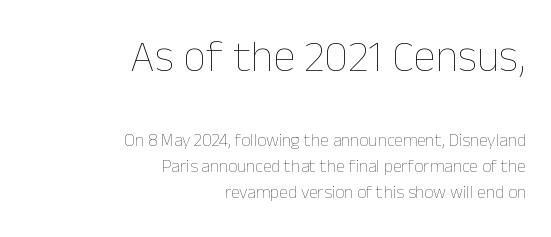
The image shows 45 px thin type, upright; set right-aligned, normal line spacing (1.46x), normal letter spacing, not underlined; the first (top) block is 2.5x larger; low stroke contrast and a medium x-height.
